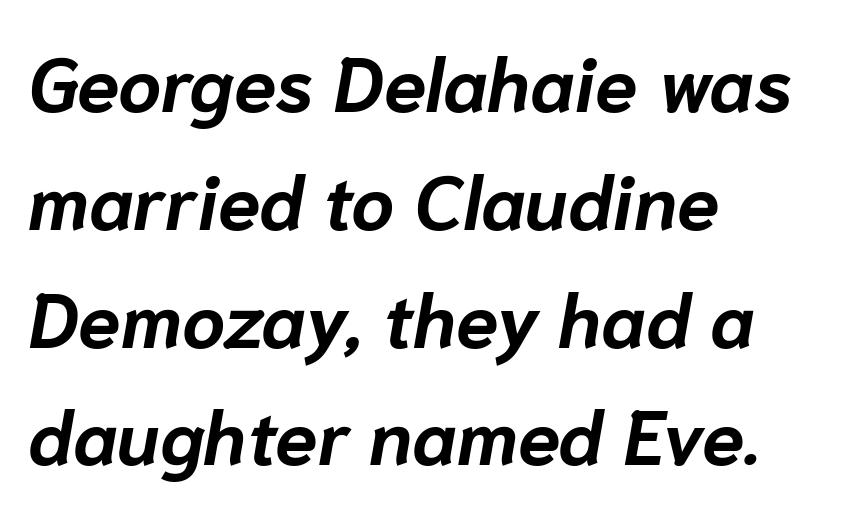
Q: Is the text bold? A: Yes.
Q: Is the text italic (slanted)? A: Yes, it leans right by about 10 degrees.
Q: Is the text underlined? A: No.
Q: How is the paragraph aligned? A: Left-aligned.
Q: Is the spacing between letters normal or unusually wide? A: Normal.
Q: Is the spacing between lines tight, normal or loose? A: Normal.
Q: Width (condensed, normal, or wide)? A: Normal.
Q: Stroke contrast? A: Low.
Q: x-height? A: Medium.
Q: Monospaced? A: No.
